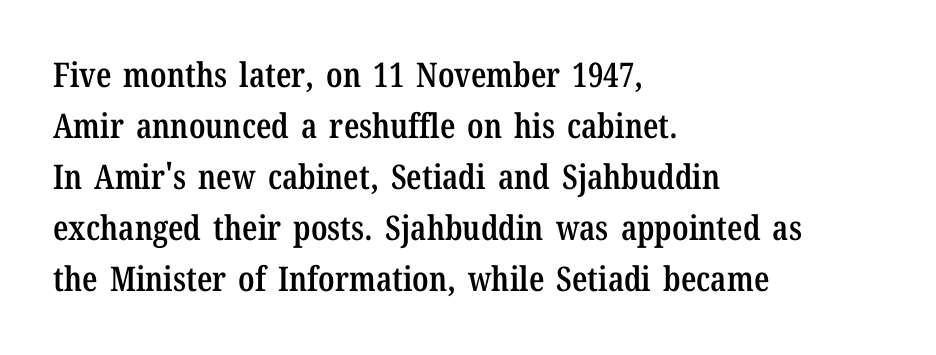
The image shows 34 px semibold, condensed serif type, upright; set left-aligned, normal line spacing (1.5x), normal letter spacing, not underlined; low stroke contrast and a medium x-height.
